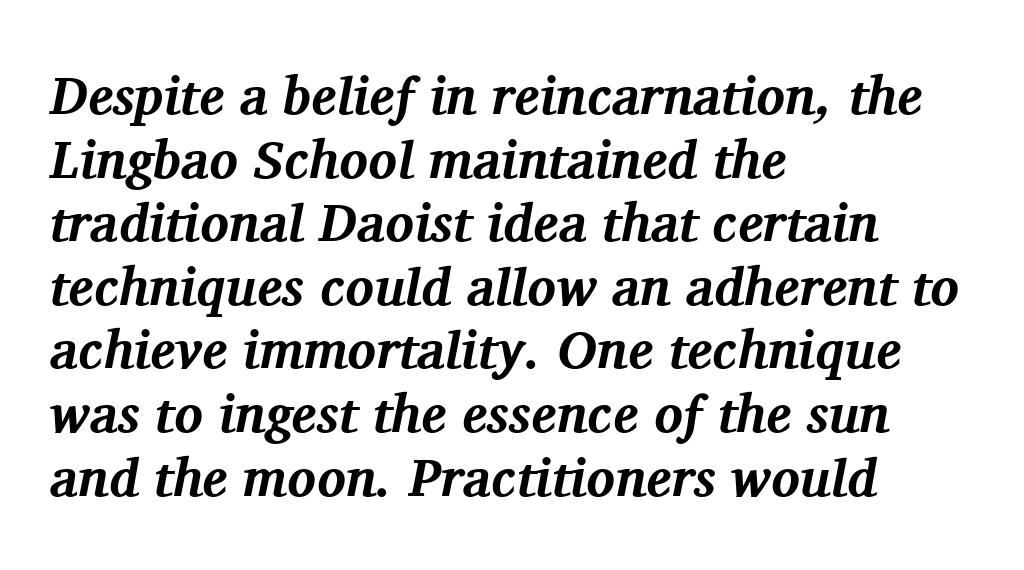
Q: Is the text bold? A: Yes.
Q: Is the text italic (slanted)? A: Yes, it leans right by about 11 degrees.
Q: Is the typeface a serif or a sans-serif typeface? A: Serif.
Q: Is the text underlined? A: No.
Q: How is the paragraph aligned? A: Left-aligned.
Q: Is the spacing between letters normal or unusually wide? A: Normal.
Q: Width (condensed, normal, or wide)? A: Normal.
Q: Stroke contrast? A: Medium.
Q: x-height? A: Medium.
Q: Monospaced? A: No.
